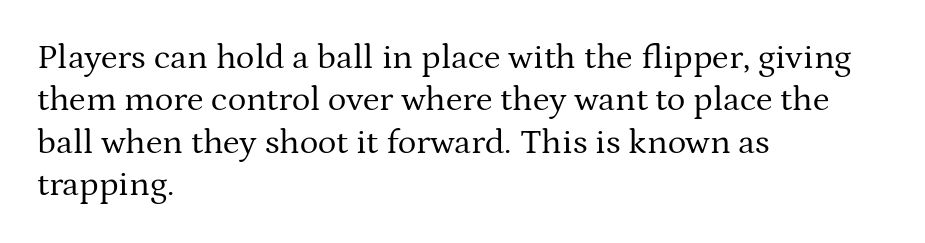
{"serif": "yes", "italic": "no", "bold": "no", "weight": "regular", "width": "normal", "stroke_contrast": "medium", "x_height": "medium", "monospaced": "no", "underline": "no", "align": "left", "line_spacing_ratio": 1.21, "letter_spacing": "normal", "letter_spacing_em": 0.0, "glyph_px": 35}
